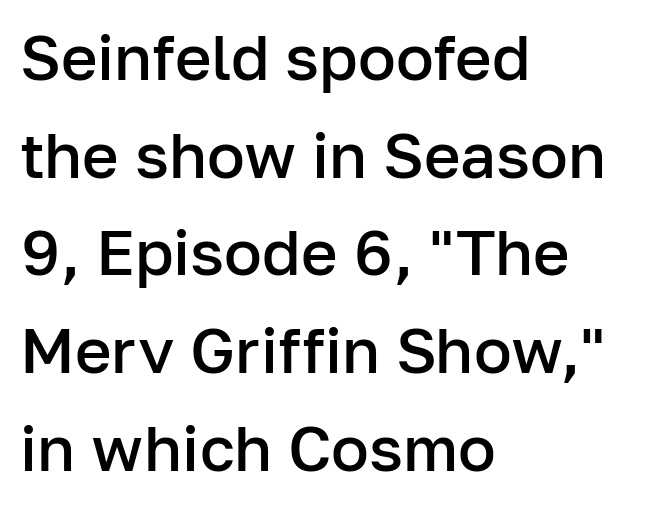
Its strokes are somewhat broadened, the hallmark of semibold type. The zone under the glyphs is completely vacant. No feet cap the strokes, marking this as sans-serif type. Does the leading feel generous? No, just average.
